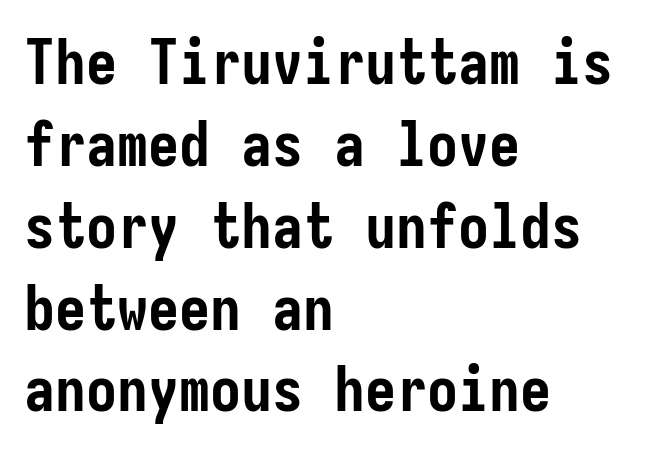
Teacher's note: observe the even left margin — that is flush-left alignment. The rendering uses a moderate line-height, typical for paragraphs. Descenders are the only things crossing below the line. Look at the bottom of the vertical strokes: they stop flat, with no serifs. Ascenders rise straight up at ninety degrees.
